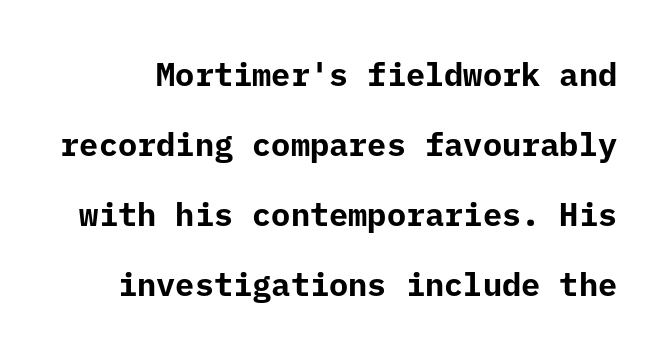
Its strokes are broad and dark, the hallmark of bold type. These lines were composed using upright roman letters. In terms of leading, this rendering errs on the spacious side. Plain, unruled lines of type.
